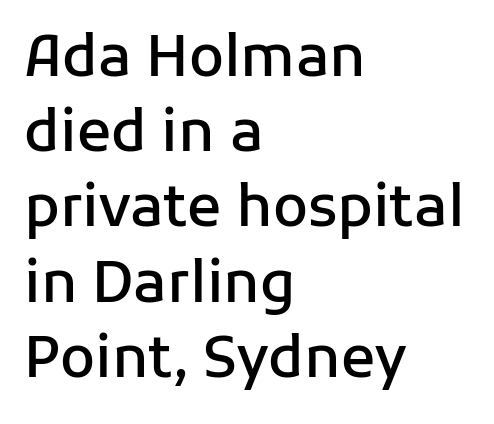
{"serif": "no", "italic": "no", "bold": "semi", "weight": "semibold", "width": "normal", "stroke_contrast": "low", "x_height": "medium", "monospaced": "no", "underline": "no", "align": "left", "line_spacing": "normal", "line_spacing_ratio": 1.32, "letter_spacing": "normal", "letter_spacing_em": 0.0, "glyph_px": 57}
